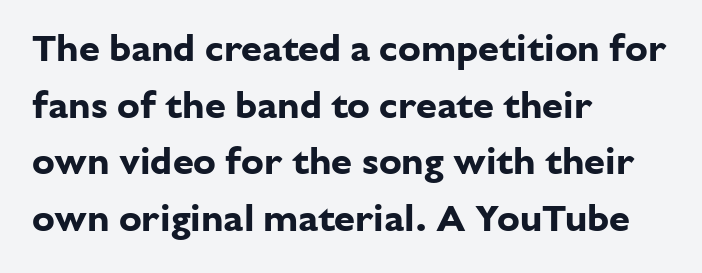
{"serif": "no", "italic": "no", "bold": "yes", "weight": "bold", "width": "normal", "stroke_contrast": "low", "x_height": "medium", "monospaced": "no", "underline": "no", "align": "left", "line_spacing": "normal", "line_spacing_ratio": 1.49, "letter_spacing": "normal", "letter_spacing_em": 0.0, "glyph_px": 38}
